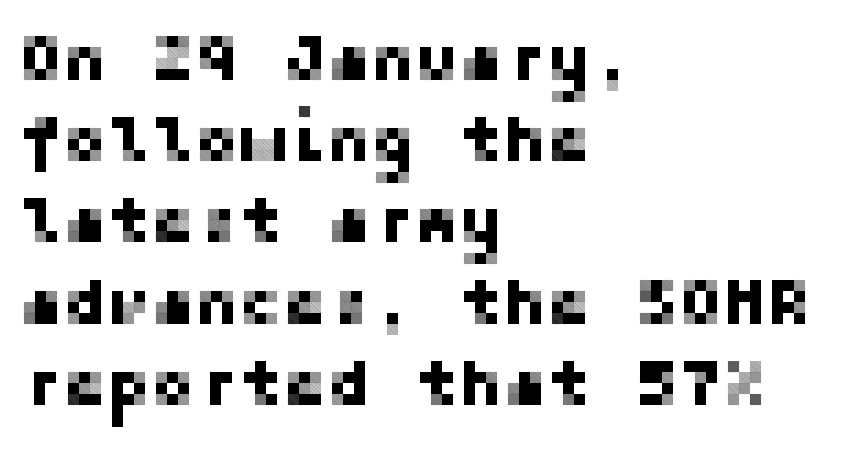
{"serif": "no", "italic": "no", "width": "normal", "stroke_contrast": "low", "x_height": "medium", "underline": "no", "align": "left", "line_spacing_ratio": 1.23, "letter_spacing": "normal", "letter_spacing_em": 0.0, "glyph_px": 66}
